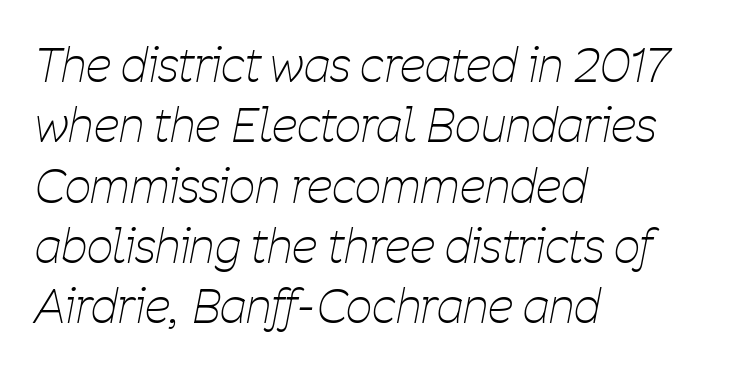
Check under the words: just untouched page. A typesetter would call this leading conventional body-copy spacing. Yep, that's italic — everything's leaning. Nothing heavy about these letters — not bold at all.
